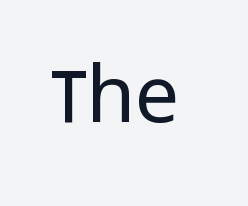
Q: Is the text bold? A: No.
Q: Is the text italic (slanted)? A: No, it is upright.
Q: Is the typeface a serif or a sans-serif typeface? A: Sans-serif.
Q: Is the text underlined? A: No.
Q: Is the spacing between letters normal or unusually wide? A: Normal.
Q: Width (condensed, normal, or wide)? A: Normal.
Q: Stroke contrast? A: Low.
Q: x-height? A: Medium.
Q: Monospaced? A: No.
